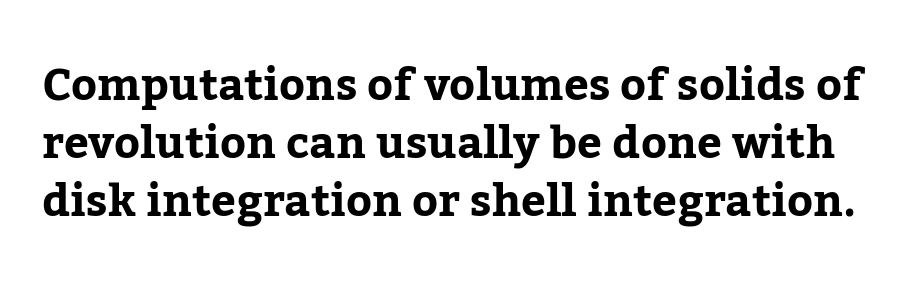
The horizontal fit of the characters is conventional and even. Successive baselines arrive at the customary interval. Summary of weight: heavy, a full bold. Lines of text with bare space underneath. Each letter keeps its own natural width here, so spacing adapts to shape. No italicization has been applied; the sample stays upright.
